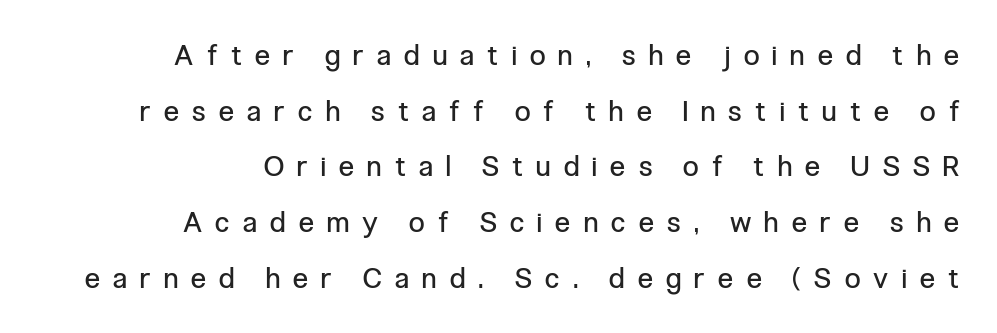
Every stem runs plumb, perpendicular to the baseline. Think standard paragraph weight, or any step lighter than that. Vertical spacing — loose. Horizontal alignment here is rightward, an uncommon choice for prose. You could not count columns in this text — the font is proportionally spaced.
